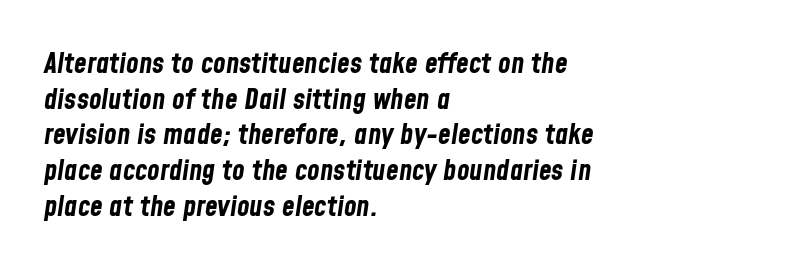
The image shows 29 px bold, condensed type, italic (leaning right); set left-aligned, line spacing 1.23x, normal letter spacing, not underlined; low stroke contrast and a medium x-height.
